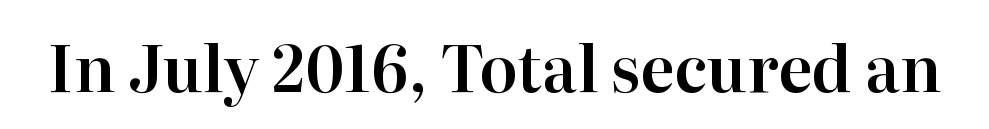
Only glyphs here, with clear space below each row. These lines are rendered in a variable-pitch font. The glyphs in this specimen are seriffed. Do the letters lean? They stand straight.
